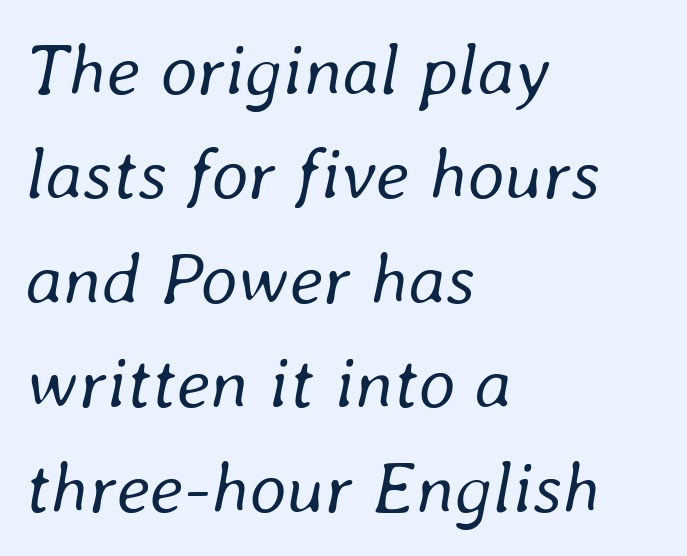
{"italic": "yes", "lean": "right", "slant_degrees": 8, "bold": "no", "weight": "regular", "width": "normal", "stroke_contrast": "low", "x_height": "medium", "monospaced": "no", "underline": "no", "align": "left", "line_spacing": "normal", "line_spacing_ratio": 1.43, "letter_spacing": "normal", "letter_spacing_em": 0.0, "glyph_px": 73}
